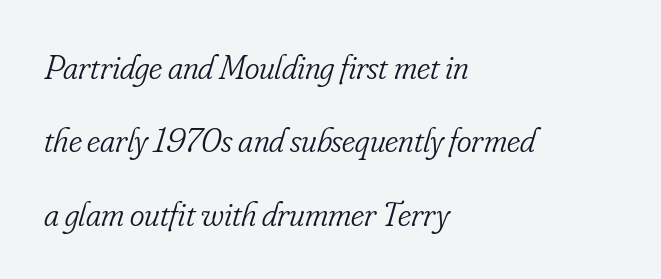
{"serif": "yes", "italic": "yes", "lean": "right", "slant_degrees": 16, "bold": "no", "weight": "light", "width": "condensed", "stroke_contrast": "low", "x_height": "small", "monospaced": "no", "underline": "no", "align": "left", "line_spacing": "loose", "line_spacing_ratio": 2.1, "letter_spacing": "normal", "letter_spacing_em": 0.0, "glyph_px": 35}
